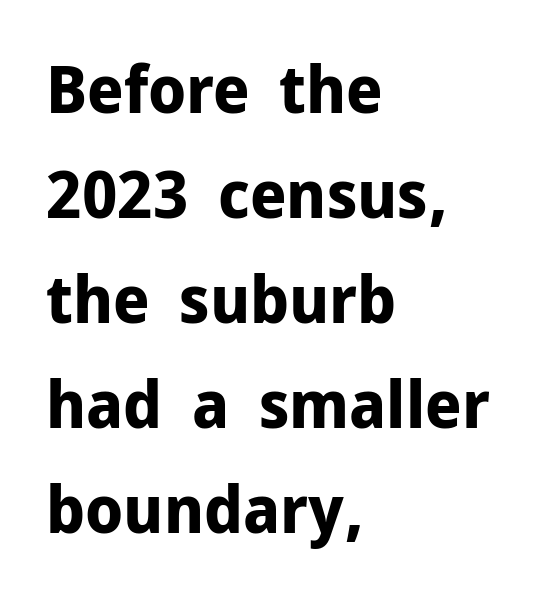
The image shows 66 px bold sans-serif type, upright; set left-aligned, normal line spacing (1.59x), normal letter spacing, not underlined; low stroke contrast and a medium x-height.
